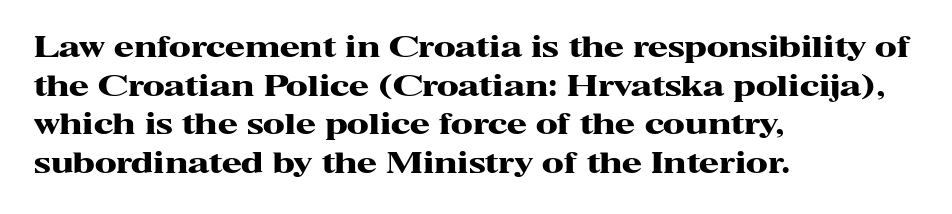
A classic flush-left, rag-right setting is used for this passage. The rendering uses natural spacing where letterforms have individual widths. Here the glyphs are tracked normally, forming tight word shapes. Ascenders rise straight up at ninety degrees.
